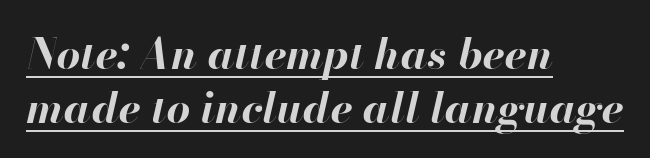
{"italic": "yes", "lean": "right", "slant_degrees": 13, "bold": "yes", "weight": "bold", "width": "normal", "stroke_contrast": "high", "x_height": "small", "monospaced": "no", "underline": "yes", "align": "left", "line_spacing": "normal", "line_spacing_ratio": 1.28, "letter_spacing": "normal", "letter_spacing_em": 0.0, "glyph_px": 42}
